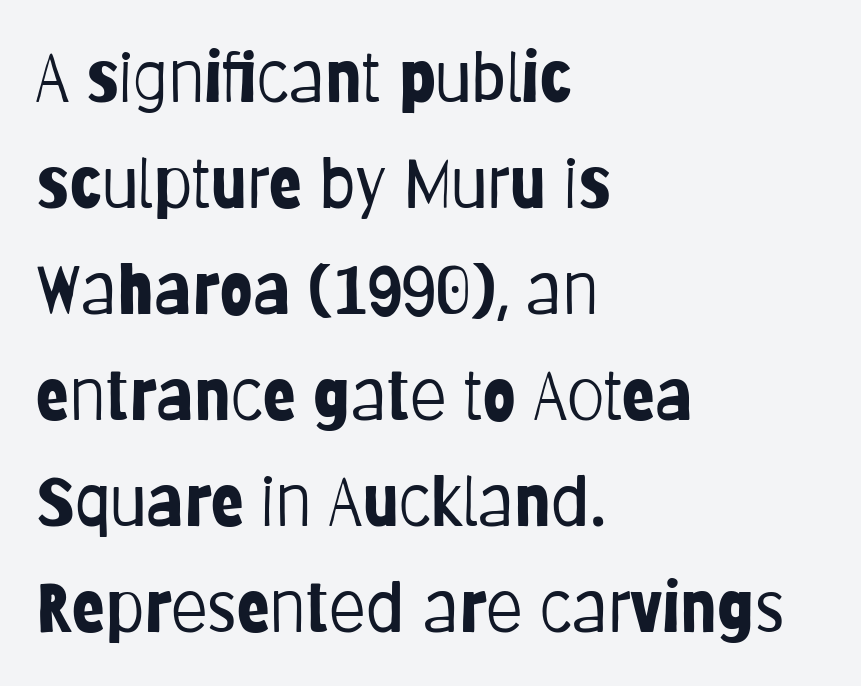
Q: Is the text bold? A: No.
Q: Is the text italic (slanted)? A: No, it is upright.
Q: Is the typeface a serif or a sans-serif typeface? A: Sans-serif.
Q: Is the text underlined? A: No.
Q: How is the paragraph aligned? A: Left-aligned.
Q: Is the spacing between letters normal or unusually wide? A: Normal.
Q: Is the spacing between lines tight, normal or loose? A: Normal.
Q: Width (condensed, normal, or wide)? A: Condensed.
Q: Stroke contrast? A: Low.
Q: x-height? A: Large.
Q: Monospaced? A: No.
